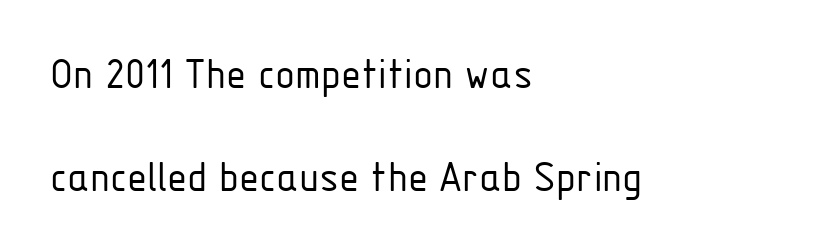
Q: Is the text bold? A: No.
Q: Is the text italic (slanted)? A: No, it is upright.
Q: Is the typeface a serif or a sans-serif typeface? A: Sans-serif.
Q: Is the text underlined? A: No.
Q: How is the paragraph aligned? A: Left-aligned.
Q: Is the spacing between letters normal or unusually wide? A: Normal.
Q: Is the spacing between lines tight, normal or loose? A: Loose.
Q: Width (condensed, normal, or wide)? A: Condensed.
Q: Stroke contrast? A: Low.
Q: x-height? A: Medium.
Q: Monospaced? A: No.
